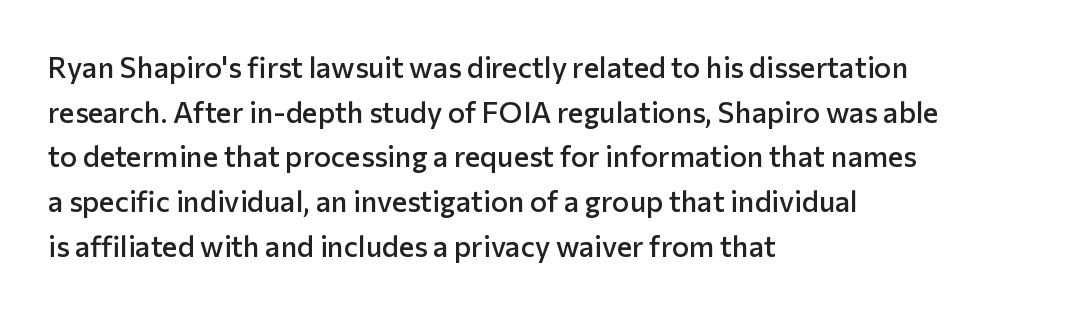
The image shows 29 px semibold sans-serif type, upright; set left-aligned, normal line spacing (1.54x), normal letter spacing, not underlined; low stroke contrast and a medium x-height.
